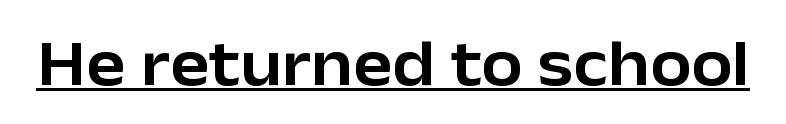
Q: Is the text italic (slanted)? A: No, it is upright.
Q: Is the typeface a serif or a sans-serif typeface? A: Sans-serif.
Q: Is the text underlined? A: Yes.
Q: Is the spacing between letters normal or unusually wide? A: Normal.
Q: Width (condensed, normal, or wide)? A: Normal.
Q: Stroke contrast? A: Low.
Q: x-height? A: Medium.
Q: Monospaced? A: No.
